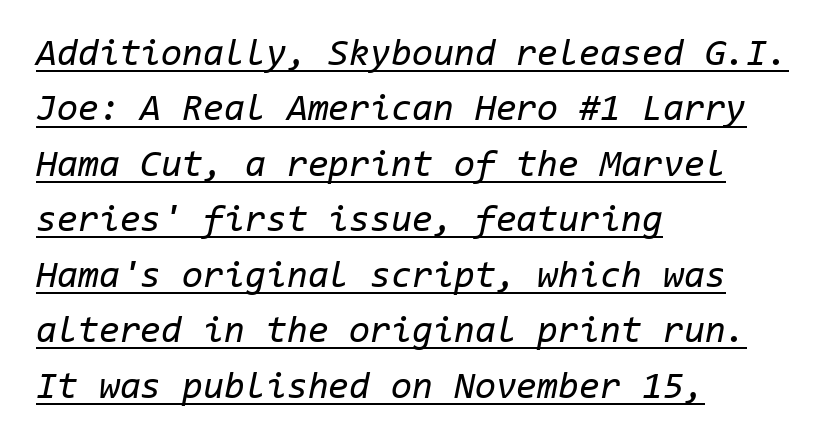
The rendering anchors every line to the left-hand side. The weight tops out at a normal text grade. The vertical gap from one line to the next is medium. The face used here appears with an underline applied. The passage shown is typed in a monospace face where columns stay perfectly aligned. In terms of posture, this sample is oblique.
